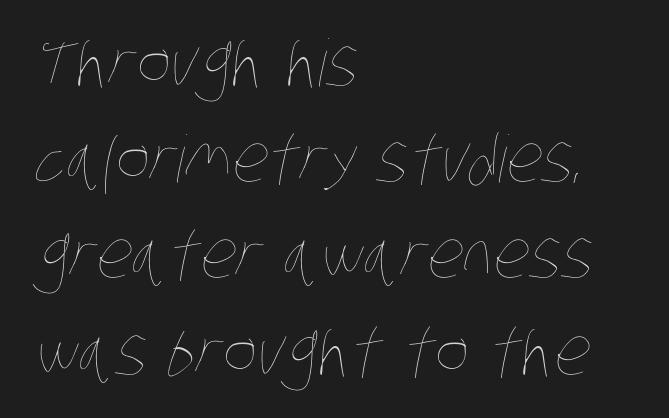
Q: Is the text bold? A: No.
Q: Is the text underlined? A: No.
Q: How is the paragraph aligned? A: Left-aligned.
Q: Is the spacing between letters normal or unusually wide? A: Normal.
Q: Is the spacing between lines tight, normal or loose? A: Normal.
Q: Width (condensed, normal, or wide)? A: Condensed.
Q: Stroke contrast? A: Low.
Q: x-height? A: Large.
Q: Monospaced? A: No.
